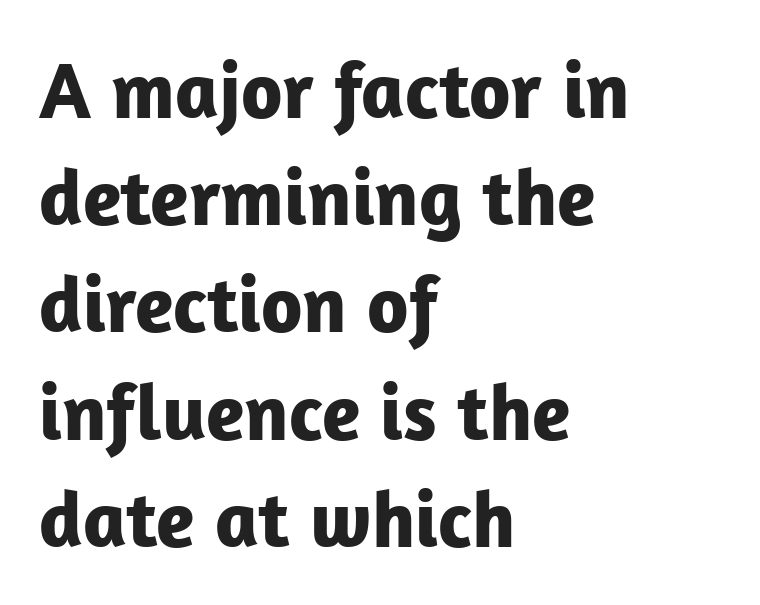
The lines in this sample share a left origin and differ only in where they stop. Underline: absent. The letters are bold, with thick, heavy strokes. Vertical spacing — default. There is no visible air inserted between adjacent glyphs. Check where the strokes stop: nothing finishes them off — pure sans.
